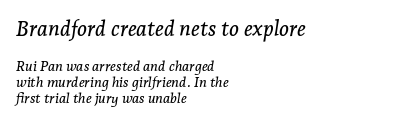
The axis of the letterforms is tilted away from vertical. Reading down the column, the eye jumps only a short way to each next line. Nothing unusual about the tracking: characters are spaced as the font intends. Caption: upper text group enlarged, lower text group reduced. The lines are quadded left. Lines of text with bare space underneath.
